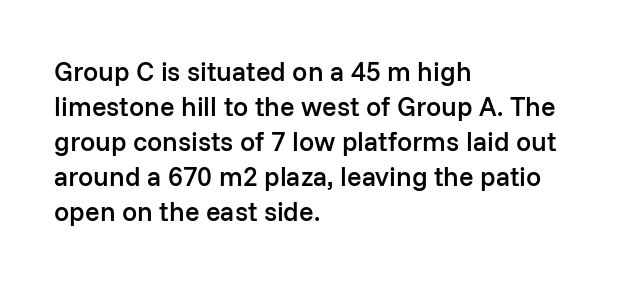
Heft: intermediate — a semibold. How are the letters spaced? Ordinarily, with no added tracking. A typesetter would call this leading conventional body-copy spacing. These lines are set flush left with a ragged right edge. No word sits above an underline. Posture: vertical.
